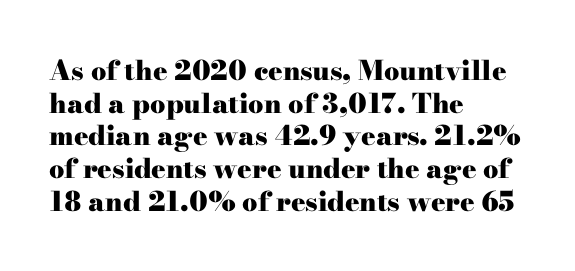
{"italic": "no", "bold": "yes", "underline": "no", "align": "left", "line_spacing_ratio": 1.21, "letter_spacing": "normal", "letter_spacing_em": 0.0, "glyph_px": 27}
